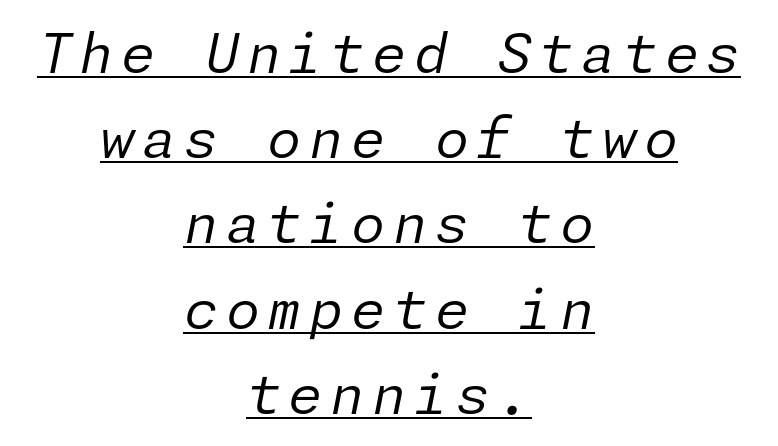
{"italic": "yes", "lean": "right", "slant_degrees": 11, "bold": "no", "weight": "regular", "width": "normal", "stroke_contrast": "low", "x_height": "medium", "underline": "yes", "align": "center", "line_spacing": "normal", "line_spacing_ratio": 1.55, "glyph_px": 55}
